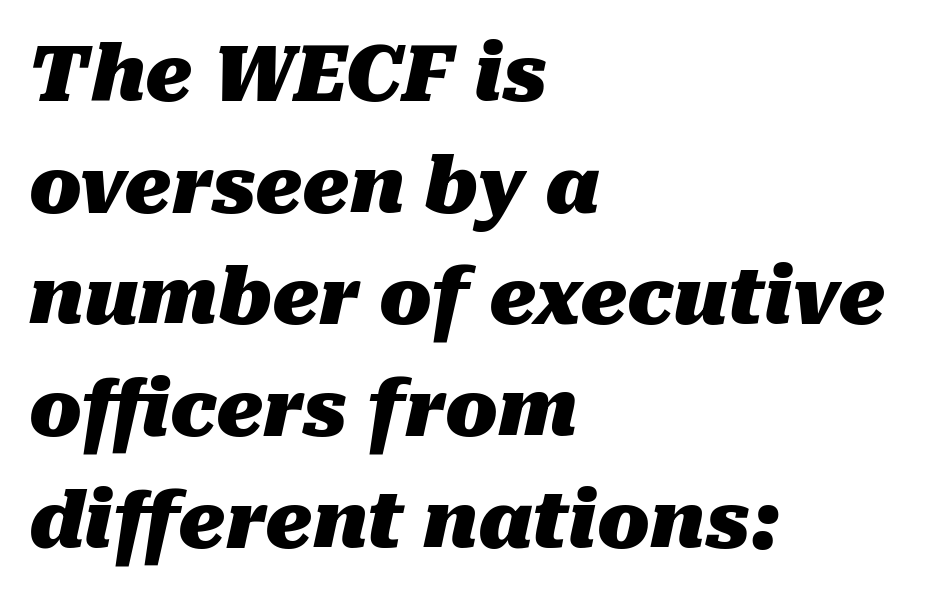
Posture: slanted. Regular leading. The string is rendered with underlining switched off. The strokes are fattened all the way to bold. Default kerning and tracking; the words read as compact shapes. The typesetter chose a ragged-right arrangement here.
